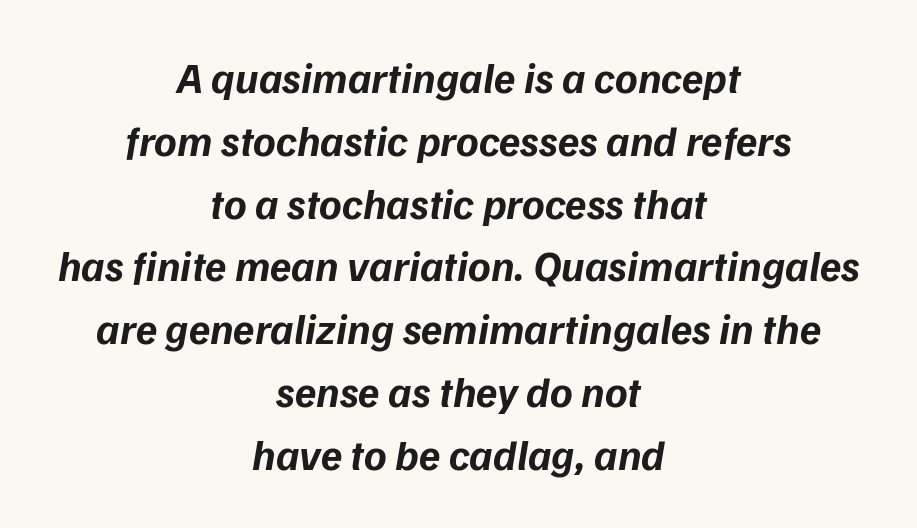
Q: Is the text bold? A: Yes.
Q: Is the text italic (slanted)? A: Yes, it leans right by about 9 degrees.
Q: Is the text underlined? A: No.
Q: How is the paragraph aligned? A: Centered.
Q: Is the spacing between letters normal or unusually wide? A: Normal.
Q: Is the spacing between lines tight, normal or loose? A: Normal.
Q: Width (condensed, normal, or wide)? A: Normal.
Q: Stroke contrast? A: Low.
Q: x-height? A: Medium.
Q: Monospaced? A: No.
